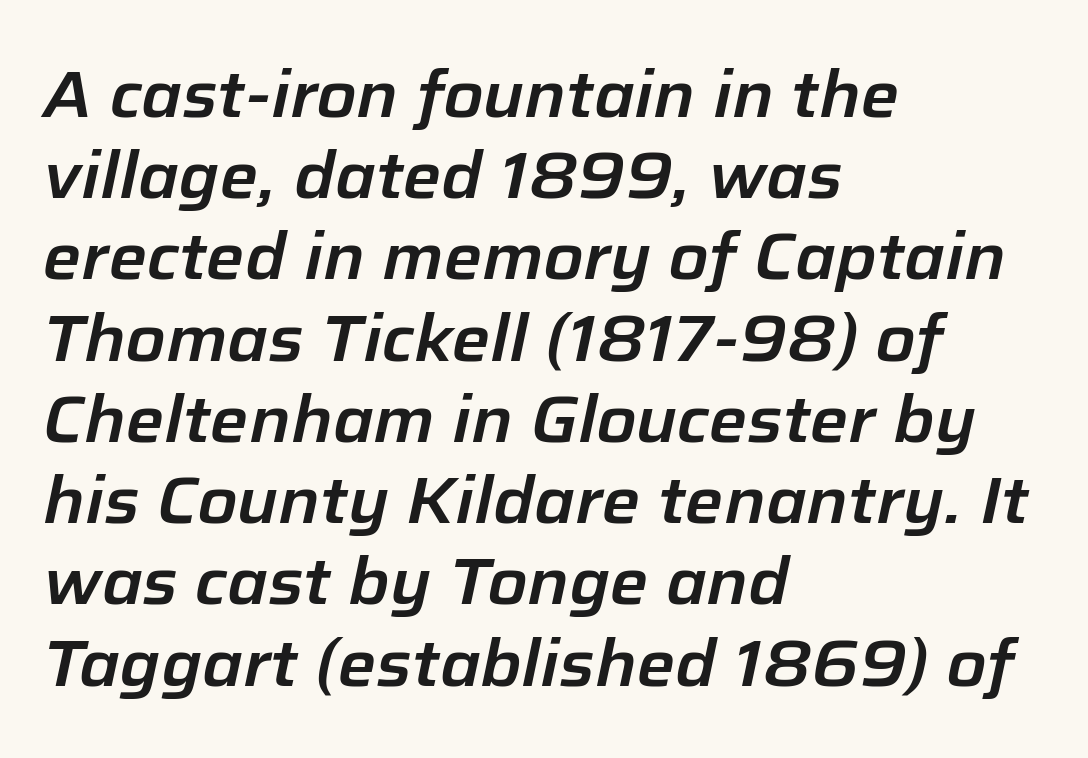
{"italic": "yes", "lean": "right", "slant_degrees": 12, "width": "normal", "stroke_contrast": "low", "x_height": "medium", "monospaced": "no", "underline": "no", "align": "left", "line_spacing": "normal", "line_spacing_ratio": 1.25, "letter_spacing": "normal", "letter_spacing_em": 0.0, "glyph_px": 65}
